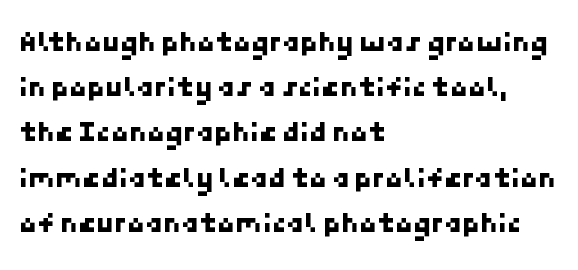
{"serif": "no", "width": "normal", "stroke_contrast": "low", "x_height": "medium", "underline": "no", "align": "left", "line_spacing": "normal", "line_spacing_ratio": 1.56, "letter_spacing": "normal", "letter_spacing_em": 0.0, "glyph_px": 29}
